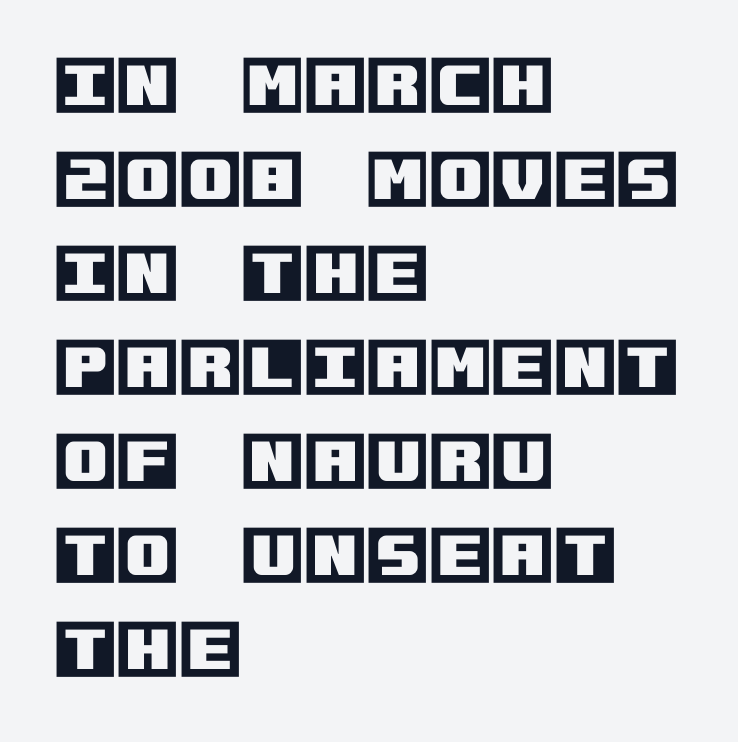
{"italic": "no", "width": "normal", "x_height": "large", "underline": "no", "align": "left", "line_spacing": "normal", "line_spacing_ratio": 1.47, "letter_spacing": "normal", "letter_spacing_em": 0.0, "glyph_px": 64}
